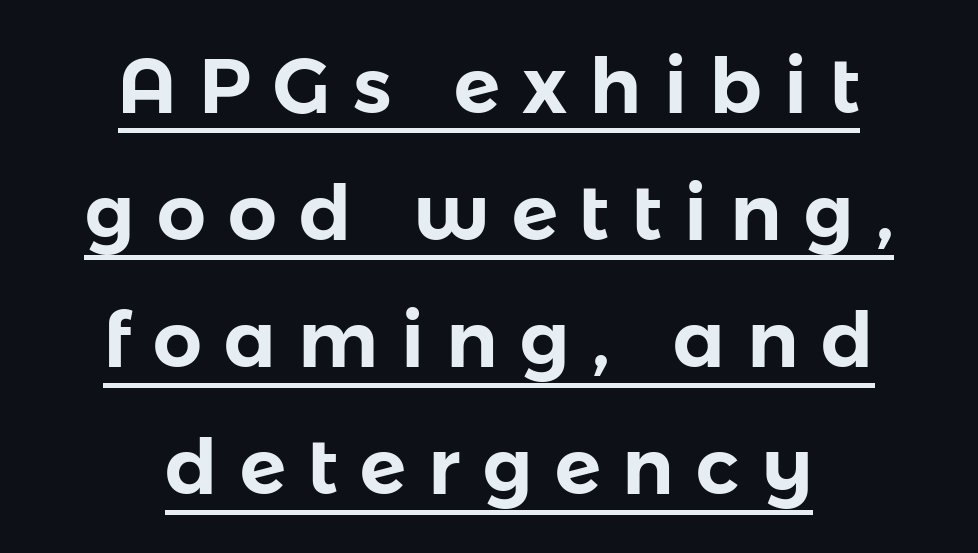
The image shows 77 px sans-serif type, upright; set centered, normal line spacing (1.65x), unusually wide letter spacing (+0.29 em), underlined; low stroke contrast and a medium x-height.
